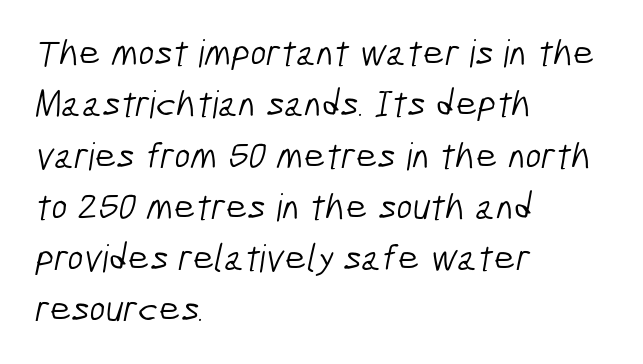
{"serif": "no", "bold": "no", "weight": "light", "width": "condensed", "stroke_contrast": "low", "x_height": "medium", "monospaced": "no", "underline": "no", "align": "left", "line_spacing": "normal", "line_spacing_ratio": 1.35, "letter_spacing": "normal", "letter_spacing_em": 0.0, "glyph_px": 38}
